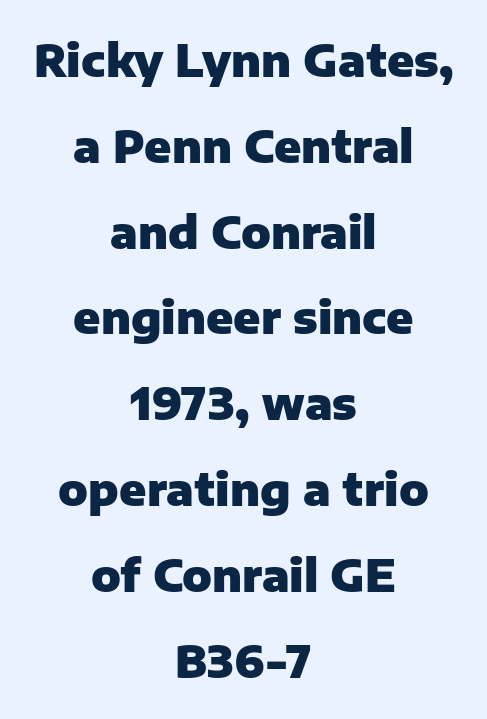
{"serif": "no", "italic": "no", "bold": "yes", "weight": "heavy", "width": "normal", "stroke_contrast": "low", "x_height": "medium", "monospaced": "no", "underline": "no", "align": "center", "line_spacing": "loose", "line_spacing_ratio": 1.95, "letter_spacing": "normal", "letter_spacing_em": 0.0, "glyph_px": 44}
